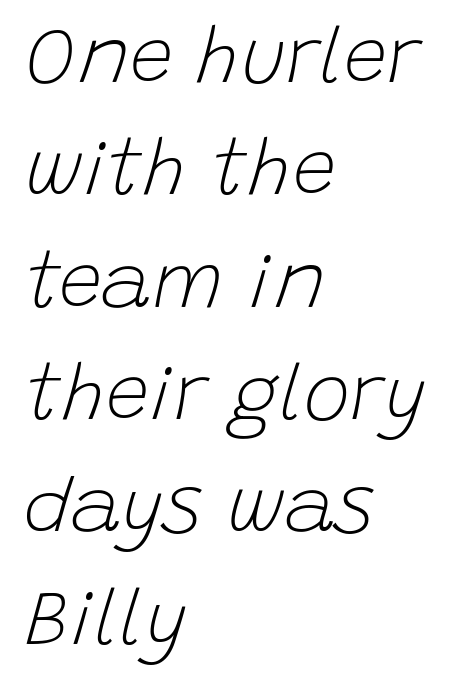
The letterforms sit at book weight or below. Caption: standard tracking, unaltered. This sample is left-justified, so line endings fall wherever the words run out. The gap between lines stays unmarked.
